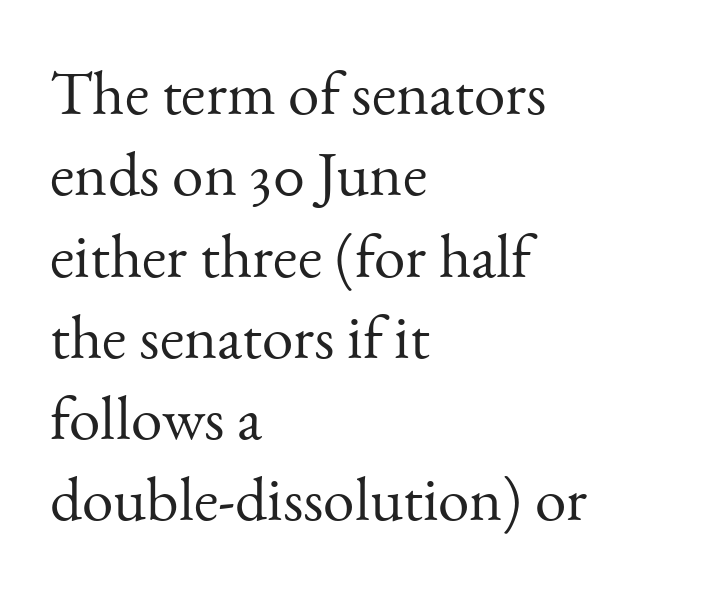
Q: Is the text bold? A: No.
Q: Is the text italic (slanted)? A: No, it is upright.
Q: Is the typeface a serif or a sans-serif typeface? A: Serif.
Q: Is the text underlined? A: No.
Q: How is the paragraph aligned? A: Left-aligned.
Q: Is the spacing between letters normal or unusually wide? A: Normal.
Q: Is the spacing between lines tight, normal or loose? A: Normal.
Q: Width (condensed, normal, or wide)? A: Normal.
Q: Stroke contrast? A: Medium.
Q: x-height? A: Small.
Q: Monospaced? A: No.
